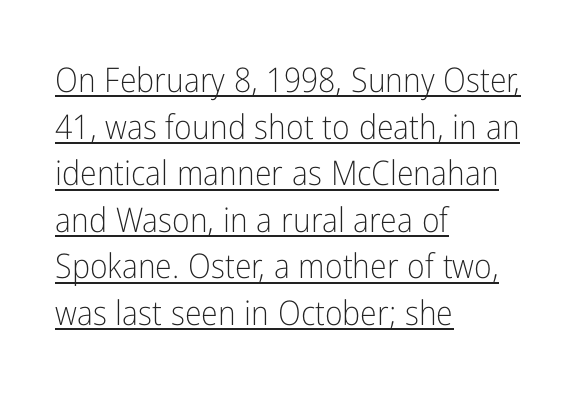
{"serif": "no", "italic": "no", "bold": "no", "weight": "light", "width": "condensed", "stroke_contrast": "low", "x_height": "medium", "monospaced": "no", "underline": "yes", "align": "left", "line_spacing": "normal", "line_spacing_ratio": 1.37, "letter_spacing": "normal", "letter_spacing_em": 0.0, "glyph_px": 34}
